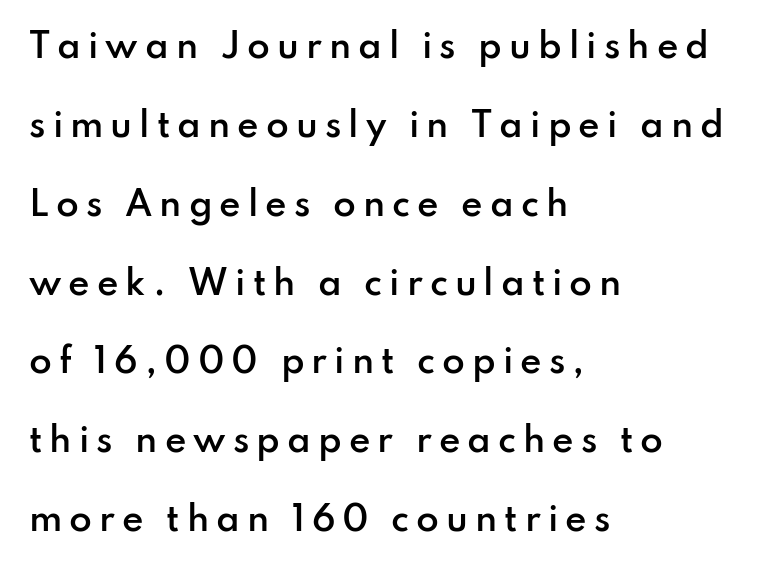
Q: Is the text bold? A: Semi-bold.
Q: Is the text italic (slanted)? A: No, it is upright.
Q: Is the typeface a serif or a sans-serif typeface? A: Sans-serif.
Q: Is the text underlined? A: No.
Q: How is the paragraph aligned? A: Left-aligned.
Q: Is the spacing between letters normal or unusually wide? A: Unusually wide.
Q: Is the spacing between lines tight, normal or loose? A: Loose.
Q: Width (condensed, normal, or wide)? A: Normal.
Q: Stroke contrast? A: Low.
Q: x-height? A: Small.
Q: Monospaced? A: No.
